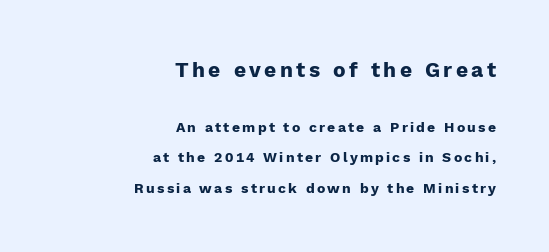
Q: Is the text bold? A: Yes.
Q: Is the text italic (slanted)? A: No, it is upright.
Q: Is the text underlined? A: No.
Q: How is the paragraph aligned? A: Right-aligned.
Q: Is the spacing between lines tight, normal or loose? A: Loose.
Q: Which block of text is set in a larger size, the first (top) or the second (bottom)? A: The first (top) one.
